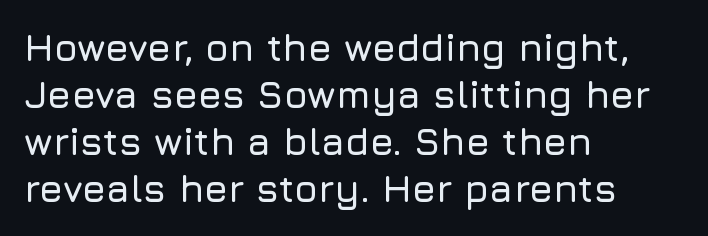
The image shows 38 px sans-serif type, upright; set left-aligned, line spacing 1.24x, normal letter spacing, not underlined; low stroke contrast and a medium x-height.
